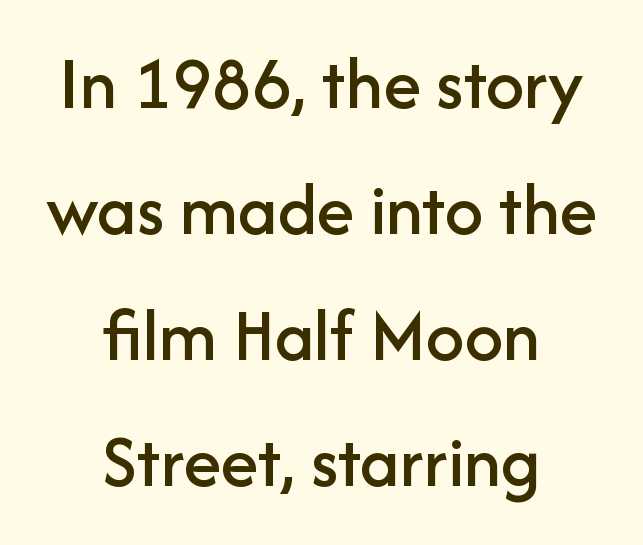
{"serif": "no", "italic": "no", "width": "normal", "stroke_contrast": "low", "x_height": "medium", "monospaced": "no", "underline": "no", "align": "center", "line_spacing": "normal", "line_spacing_ratio": 1.66, "letter_spacing": "normal", "letter_spacing_em": 0.0, "glyph_px": 76}
